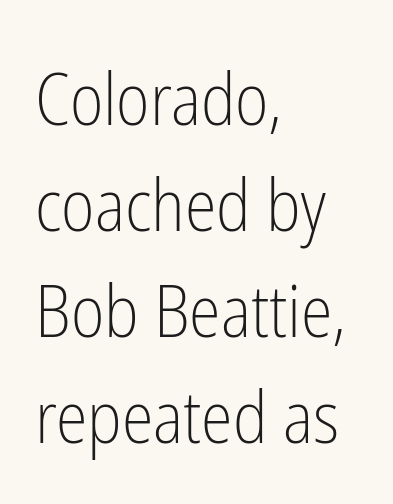
{"serif": "no", "italic": "no", "bold": "no", "weight": "light", "width": "condensed", "stroke_contrast": "low", "x_height": "medium", "monospaced": "no", "underline": "no", "align": "left", "line_spacing": "normal", "line_spacing_ratio": 1.47, "letter_spacing": "normal", "letter_spacing_em": 0.0, "glyph_px": 72}
